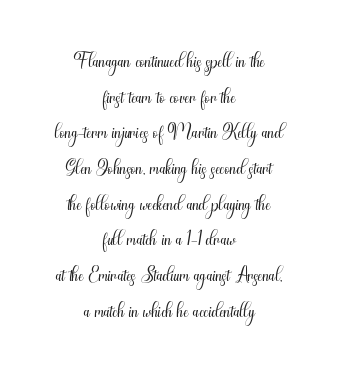
Q: Is the text bold? A: No.
Q: Is the text italic (slanted)? A: Yes.
Q: Is the typeface a serif or a sans-serif typeface? A: Sans-serif.
Q: Is the text underlined? A: No.
Q: How is the paragraph aligned? A: Centered.
Q: Is the spacing between letters normal or unusually wide? A: Normal.
Q: Width (condensed, normal, or wide)? A: Condensed.
Q: Stroke contrast? A: Medium.
Q: x-height? A: Small.
Q: Monospaced? A: No.
